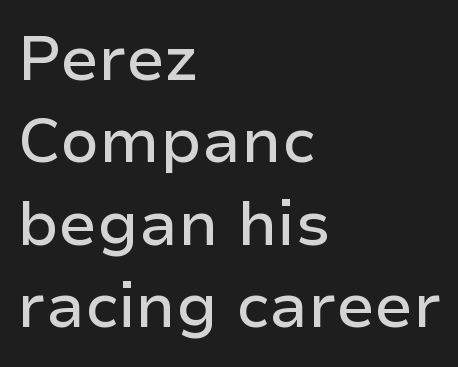
Do the characters align in a grid? No, the font is proportional. The letters stand upright; this is a roman face. Summary of vertical rhythm: regular, with standard interline spacing. Note: no serifs on the glyphs. Standard letterfit; no display-style spreading of the glyphs. Compared with a centered layout, this one pins lines to the left instead.
